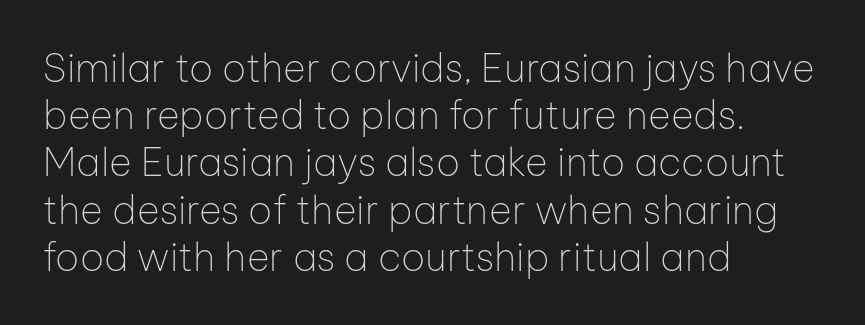
Q: Is the text bold? A: No.
Q: Is the text italic (slanted)? A: No, it is upright.
Q: Is the typeface a serif or a sans-serif typeface? A: Sans-serif.
Q: Is the text underlined? A: No.
Q: How is the paragraph aligned? A: Left-aligned.
Q: Is the spacing between letters normal or unusually wide? A: Normal.
Q: Width (condensed, normal, or wide)? A: Normal.
Q: Stroke contrast? A: Low.
Q: x-height? A: Medium.
Q: Monospaced? A: No.
